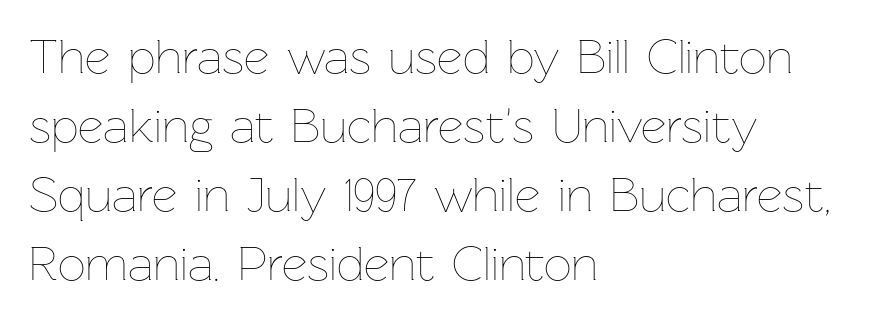
The image shows 49 px thin type, upright; set left-aligned, normal line spacing (1.41x), normal letter spacing, not underlined; low stroke contrast and a medium x-height.
